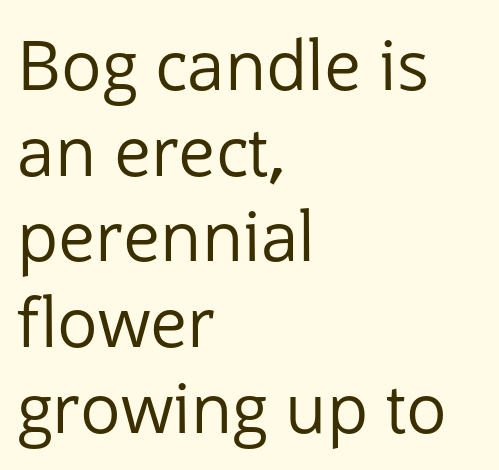
Q: Is the text bold? A: No.
Q: Is the text italic (slanted)? A: No, it is upright.
Q: Is the typeface a serif or a sans-serif typeface? A: Sans-serif.
Q: Is the text underlined? A: No.
Q: How is the paragraph aligned? A: Left-aligned.
Q: Is the spacing between letters normal or unusually wide? A: Normal.
Q: Is the spacing between lines tight, normal or loose? A: Normal.
Q: Width (condensed, normal, or wide)? A: Normal.
Q: Stroke contrast? A: Low.
Q: x-height? A: Medium.
Q: Monospaced? A: No.
